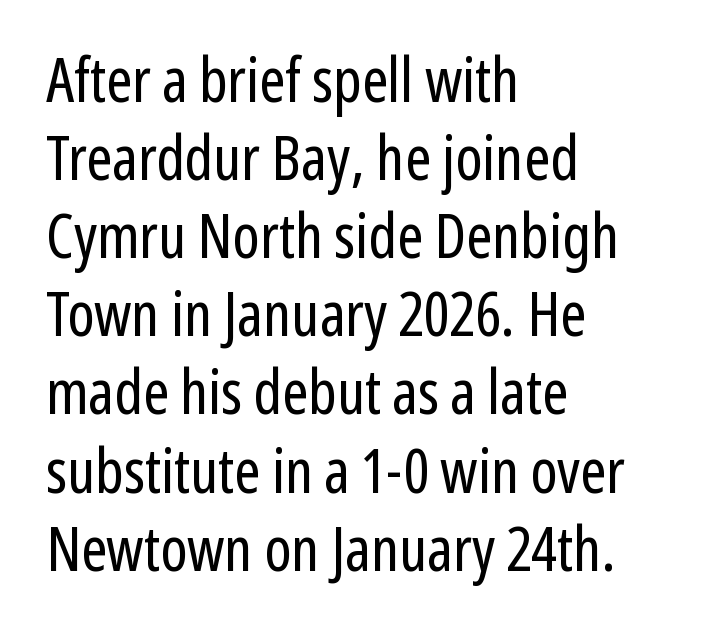
Q: Is the text bold? A: No.
Q: Is the text italic (slanted)? A: No, it is upright.
Q: Is the typeface a serif or a sans-serif typeface? A: Sans-serif.
Q: Is the text underlined? A: No.
Q: How is the paragraph aligned? A: Left-aligned.
Q: Is the spacing between letters normal or unusually wide? A: Normal.
Q: Is the spacing between lines tight, normal or loose? A: Normal.
Q: Width (condensed, normal, or wide)? A: Condensed.
Q: Stroke contrast? A: Low.
Q: x-height? A: Medium.
Q: Monospaced? A: No.
